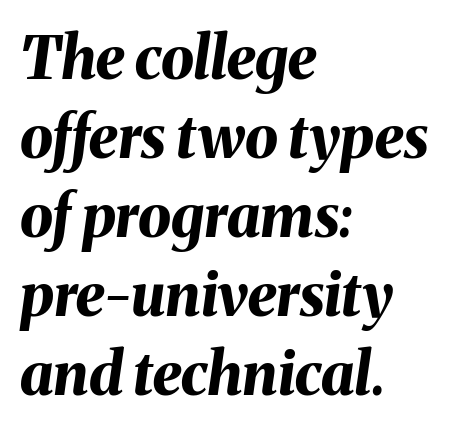
Here the glyphs are tracked normally, forming tight word shapes. The text block is weighted toward the left margin, trailing off unevenly rightward. A dark, heavy texture on the line: the type is bold. If you measured baseline to baseline, you'd find a middling distance. Underlining? Definitely not there.
